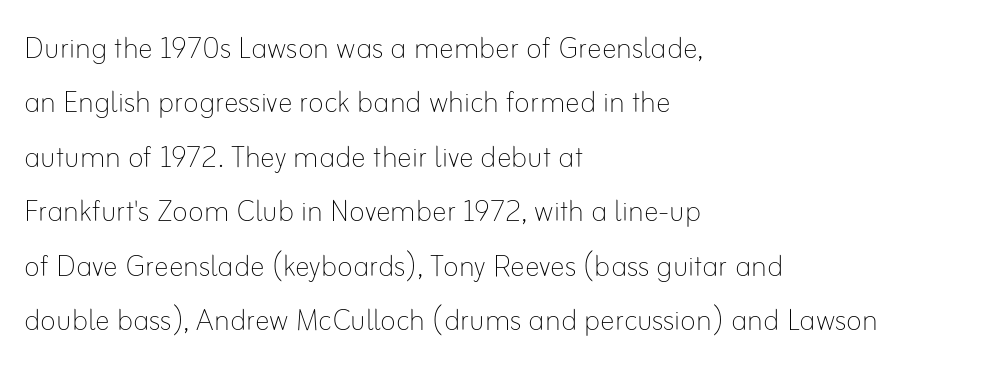
The image shows 37 px thin type, upright; set left-aligned, normal line spacing (1.47x), normal letter spacing, not underlined; low stroke contrast and a small x-height.
